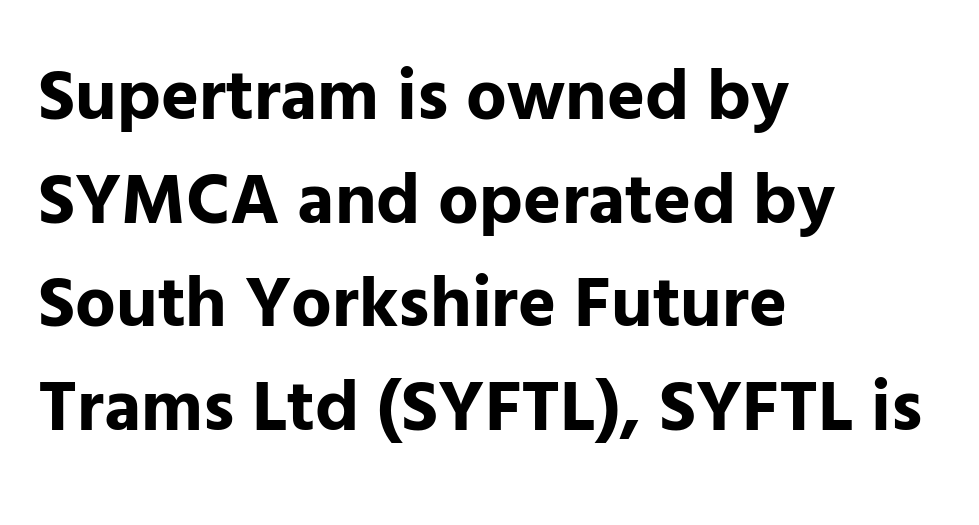
The image shows 72 px bold sans-serif type, upright; set left-aligned, normal line spacing (1.44x), normal letter spacing, not underlined; low stroke contrast and a medium x-height.
